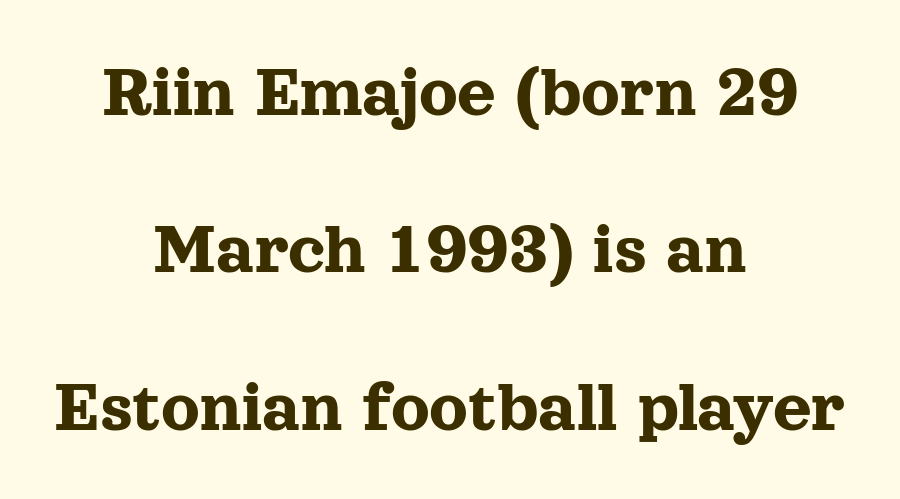
{"serif": "yes", "italic": "no", "width": "normal", "x_height": "medium", "monospaced": "no", "underline": "no", "align": "center", "line_spacing": "loose", "line_spacing_ratio": 2.1, "letter_spacing": "normal", "letter_spacing_em": 0.0, "glyph_px": 75}
